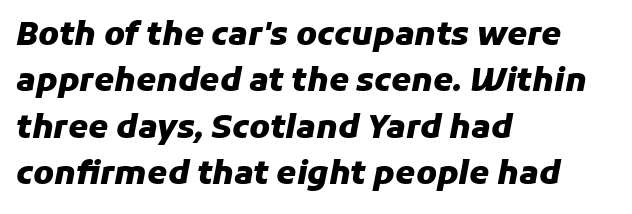
{"italic": "yes", "lean": "right", "slant_degrees": 11, "bold": "yes", "weight": "heavy", "width": "normal", "stroke_contrast": "low", "x_height": "medium", "monospaced": "no", "underline": "no", "align": "left", "line_spacing": "normal", "line_spacing_ratio": 1.45, "letter_spacing": "normal", "letter_spacing_em": 0.0, "glyph_px": 32}
